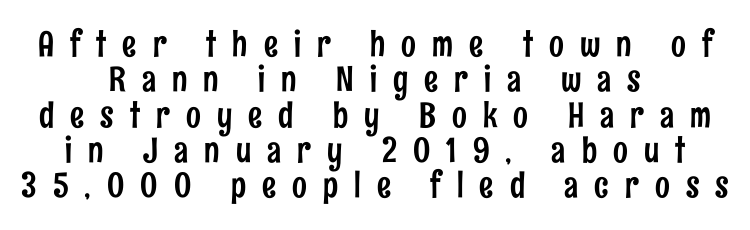
{"serif": "no", "italic": "no", "width": "condensed", "stroke_contrast": "low", "x_height": "medium", "monospaced": "no", "underline": "no", "align": "center", "line_spacing": "tight", "line_spacing_ratio": 1.01, "letter_spacing": "wide", "letter_spacing_em": 0.46, "glyph_px": 35}
